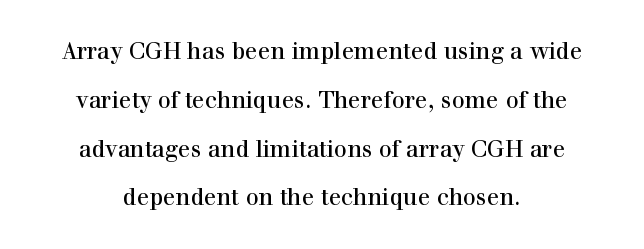
Q: Is the text italic (slanted)? A: No, it is upright.
Q: Is the text underlined? A: No.
Q: How is the paragraph aligned? A: Centered.
Q: Is the spacing between letters normal or unusually wide? A: Normal.
Q: Is the spacing between lines tight, normal or loose? A: Loose.
